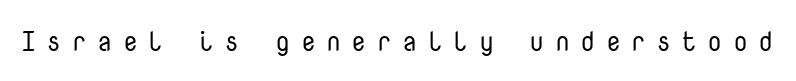
The image shows 27 px text type, upright; set unusually wide letter spacing (+0.38 em), not underlined.
